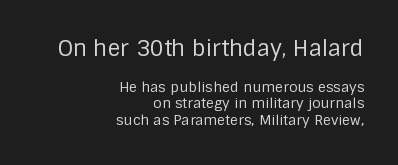
{"italic": "no", "bold": "no", "underline": "no", "align": "right", "line_spacing_ratio": 1.19, "letter_spacing": "normal", "letter_spacing_em": 0.0, "larger_block": "first", "size_ratio": 1.57, "glyph_px": 22}
